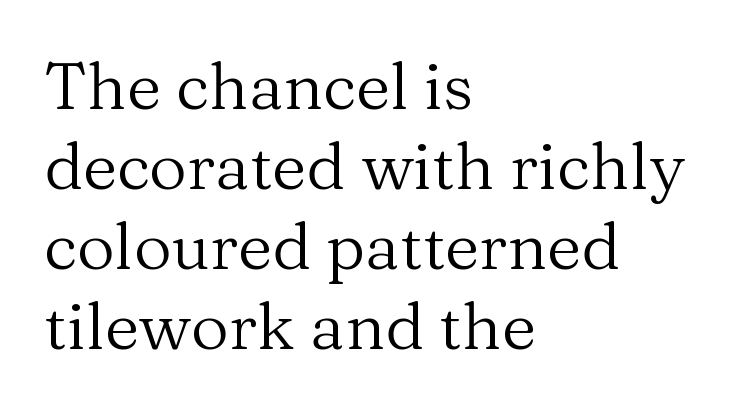
Q: Is the text bold? A: No.
Q: Is the text italic (slanted)? A: No, it is upright.
Q: Is the typeface a serif or a sans-serif typeface? A: Serif.
Q: Is the text underlined? A: No.
Q: How is the paragraph aligned? A: Left-aligned.
Q: Is the spacing between letters normal or unusually wide? A: Normal.
Q: Width (condensed, normal, or wide)? A: Normal.
Q: Stroke contrast? A: Medium.
Q: x-height? A: Medium.
Q: Monospaced? A: No.
